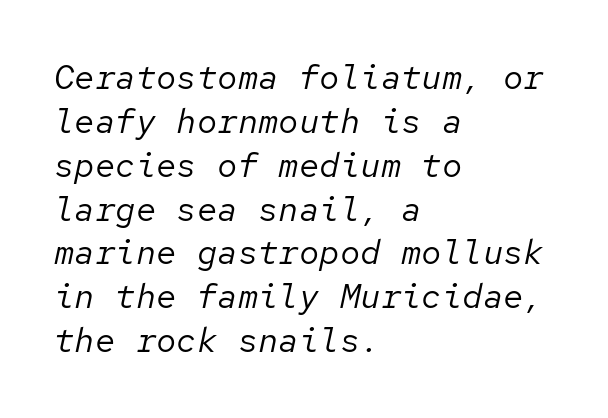
{"italic": "yes", "lean": "right", "slant_degrees": 12, "bold": "no", "weight": "regular", "width": "normal", "stroke_contrast": "low", "x_height": "medium", "monospaced": "yes", "underline": "no", "align": "left", "line_spacing": "normal", "line_spacing_ratio": 1.29, "letter_spacing": "normal", "letter_spacing_em": 0.0, "glyph_px": 34}
